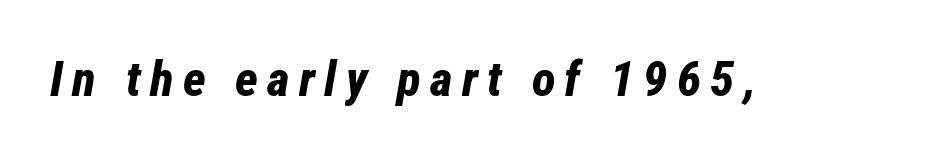
Q: Is the text bold? A: Yes.
Q: Is the text italic (slanted)? A: Yes, it leans right by about 12 degrees.
Q: Is the text underlined? A: No.
Q: Width (condensed, normal, or wide)? A: Condensed.
Q: Stroke contrast? A: Low.
Q: x-height? A: Medium.
Q: Monospaced? A: No.
